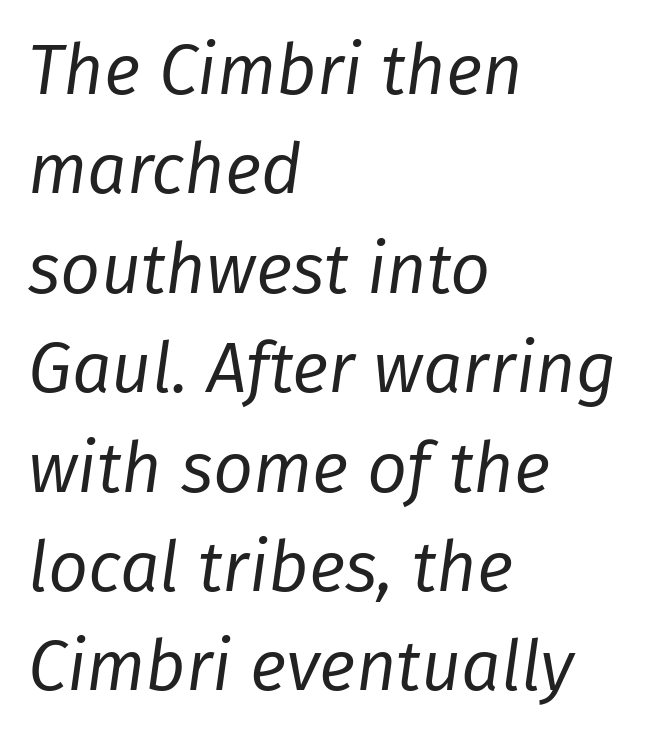
Q: Is the text bold? A: No.
Q: Is the text italic (slanted)? A: Yes, it leans right by about 8 degrees.
Q: Is the text underlined? A: No.
Q: How is the paragraph aligned? A: Left-aligned.
Q: Is the spacing between letters normal or unusually wide? A: Normal.
Q: Is the spacing between lines tight, normal or loose? A: Normal.
Q: Width (condensed, normal, or wide)? A: Normal.
Q: Stroke contrast? A: Low.
Q: x-height? A: Medium.
Q: Monospaced? A: No.
